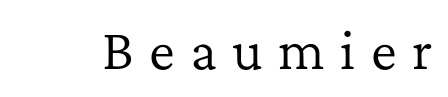
Q: Is the text bold? A: No.
Q: Is the text italic (slanted)? A: No, it is upright.
Q: Is the typeface a serif or a sans-serif typeface? A: Serif.
Q: Is the text underlined? A: No.
Q: Is the spacing between letters normal or unusually wide? A: Unusually wide.
Q: Width (condensed, normal, or wide)? A: Normal.
Q: Stroke contrast? A: Low.
Q: x-height? A: Medium.
Q: Monospaced? A: No.
